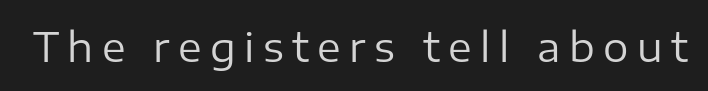
{"serif": "no", "italic": "no", "bold": "no", "weight": "regular", "width": "normal", "stroke_contrast": "low", "x_height": "medium", "monospaced": "no", "underline": "no", "letter_spacing": "wide", "letter_spacing_em": 0.21, "glyph_px": 40}
